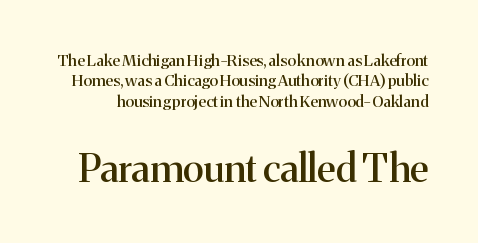
Observe the ordinary spacing: letters are neighbours, not strangers. Descenders are the only things crossing below the line. The line-height multiplier appears to be the usual default. Ordinary non-slanted type is in use. Varying glyph widths throughout — classic text-font behaviour.
